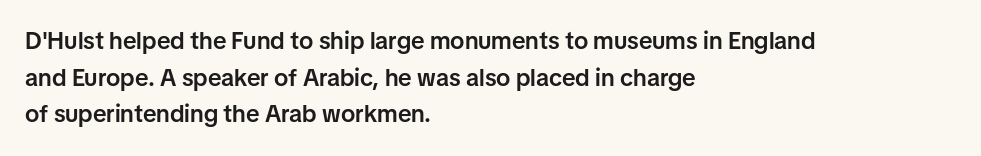
{"italic": "no", "bold": "semi", "underline": "no", "align": "left", "line_spacing": "normal", "line_spacing_ratio": 1.53, "letter_spacing": "normal", "letter_spacing_em": 0.0, "glyph_px": 24}
